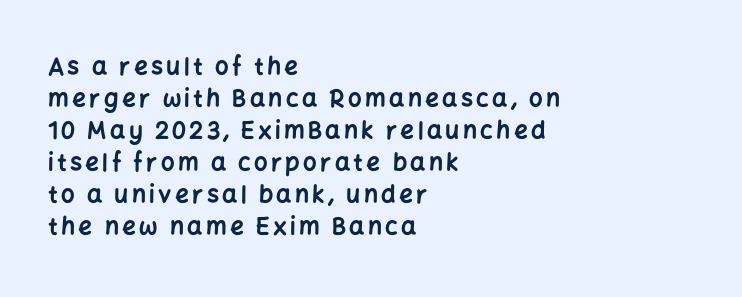
Q: Is the text bold? A: Yes.
Q: Is the text italic (slanted)? A: No, it is upright.
Q: Is the text underlined? A: No.
Q: How is the paragraph aligned? A: Left-aligned.
Q: Is the spacing between lines tight, normal or loose? A: Normal.
